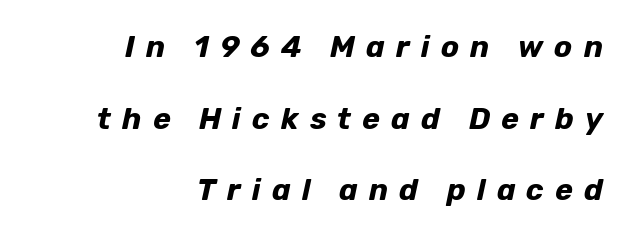
Q: Is the text bold? A: Yes.
Q: Is the text italic (slanted)? A: Yes, it leans right by about 12 degrees.
Q: Is the text underlined? A: No.
Q: How is the paragraph aligned? A: Right-aligned.
Q: Is the spacing between letters normal or unusually wide? A: Unusually wide.
Q: Is the spacing between lines tight, normal or loose? A: Loose.
Q: Width (condensed, normal, or wide)? A: Normal.
Q: Stroke contrast? A: Low.
Q: x-height? A: Medium.
Q: Monospaced? A: No.
